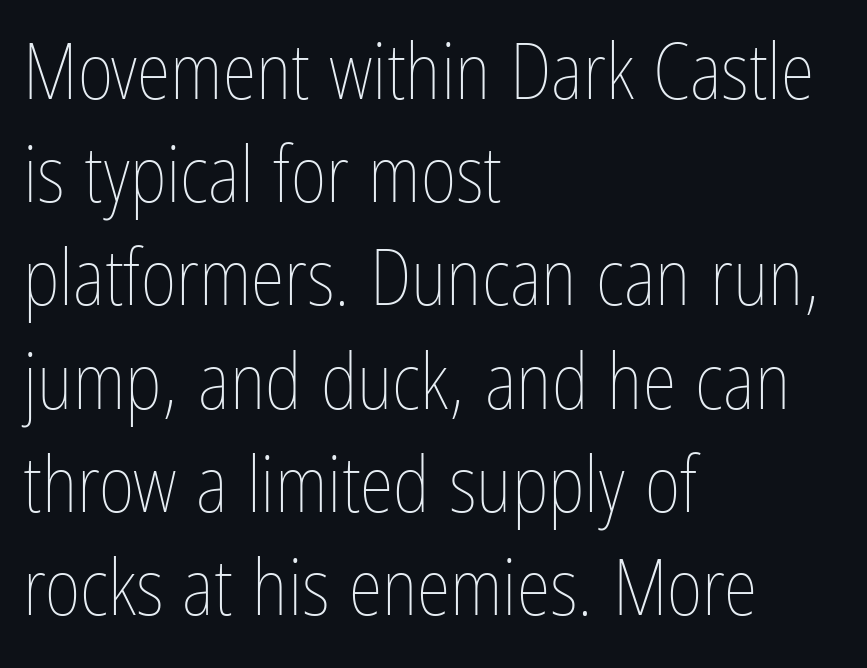
It's the straight-up-and-down kind of type. This rendering features lettering with no underline. Character widths vary here, with narrow letters taking less room than wide ones. Visually the block forms a straight wall on the left and a jagged coastline on the right. Notice how descenders clear the ascenders below comfortably — that's standard leading.
